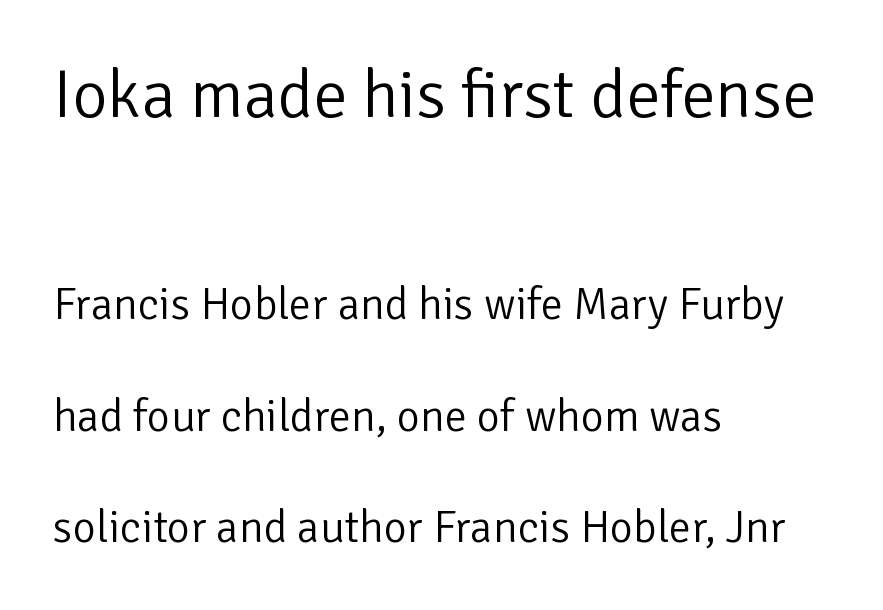
The image shows 68 px light sans-serif type, upright; set left-aligned, loose line spacing (2.48x), normal letter spacing, not underlined; the first (top) block is 1.51x larger; low stroke contrast and a medium x-height.
